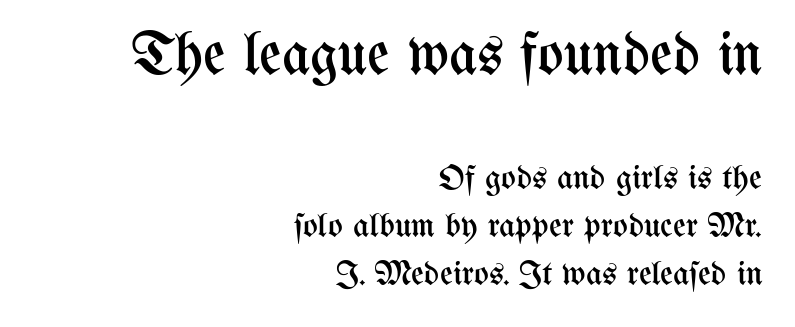
{"italic": "no", "bold": "no", "weight": "regular", "width": "condensed", "stroke_contrast": "medium", "x_height": "medium", "monospaced": "no", "underline": "no", "align": "right", "line_spacing": "normal", "line_spacing_ratio": 1.37, "letter_spacing": "normal", "letter_spacing_em": 0.0, "larger_block": "first", "size_ratio": 1.74, "glyph_px": 61}
